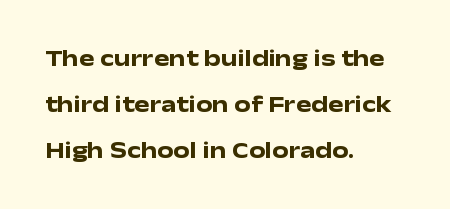
Q: Is the text bold? A: Yes.
Q: Is the text italic (slanted)? A: No, it is upright.
Q: Is the text underlined? A: No.
Q: How is the paragraph aligned? A: Left-aligned.
Q: Is the spacing between letters normal or unusually wide? A: Normal.
Q: Is the spacing between lines tight, normal or loose? A: Loose.
